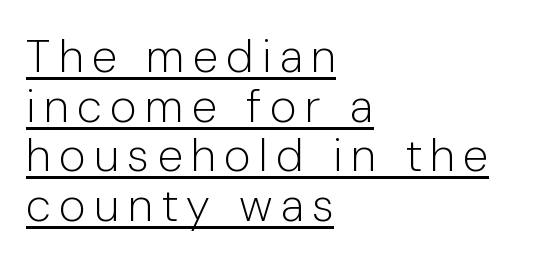
Stroke terminals: plain, sans-serif. Caption: face not bold, strokes unweighted. Tall strokes in this sample are plumb rather than angled. Whoever set this chose condensed vertical rhythm over breathing room.
